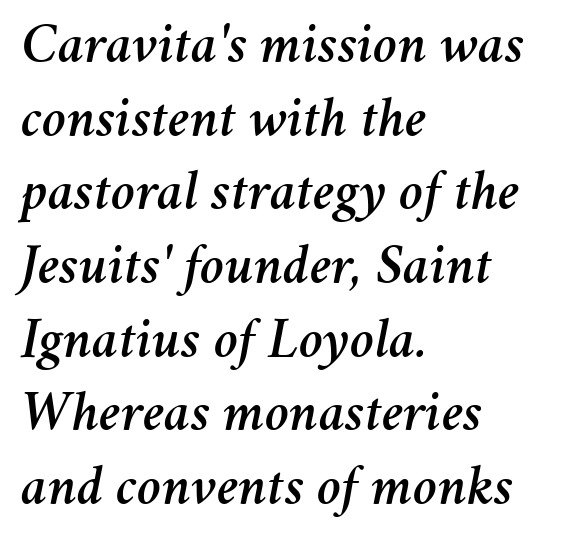
The image shows 58 px text type, italic (leaning right); set left-aligned, normal line spacing (1.27x), normal letter spacing, not underlined; medium stroke contrast and a medium x-height.
